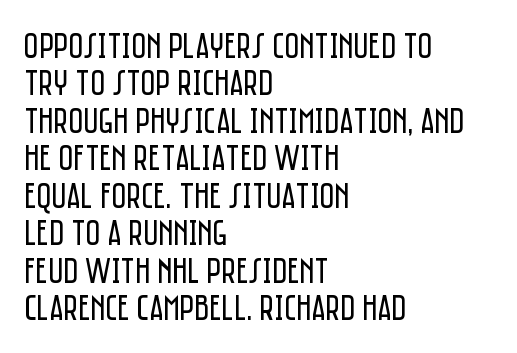
Q: Is the text bold? A: No.
Q: Is the text italic (slanted)? A: No, it is upright.
Q: Is the typeface a serif or a sans-serif typeface? A: Sans-serif.
Q: Is the text underlined? A: No.
Q: How is the paragraph aligned? A: Left-aligned.
Q: Is the spacing between letters normal or unusually wide? A: Normal.
Q: Is the spacing between lines tight, normal or loose? A: Tight.
Q: Width (condensed, normal, or wide)? A: Condensed.
Q: Stroke contrast? A: Low.
Q: x-height? A: Large.
Q: Monospaced? A: No.
